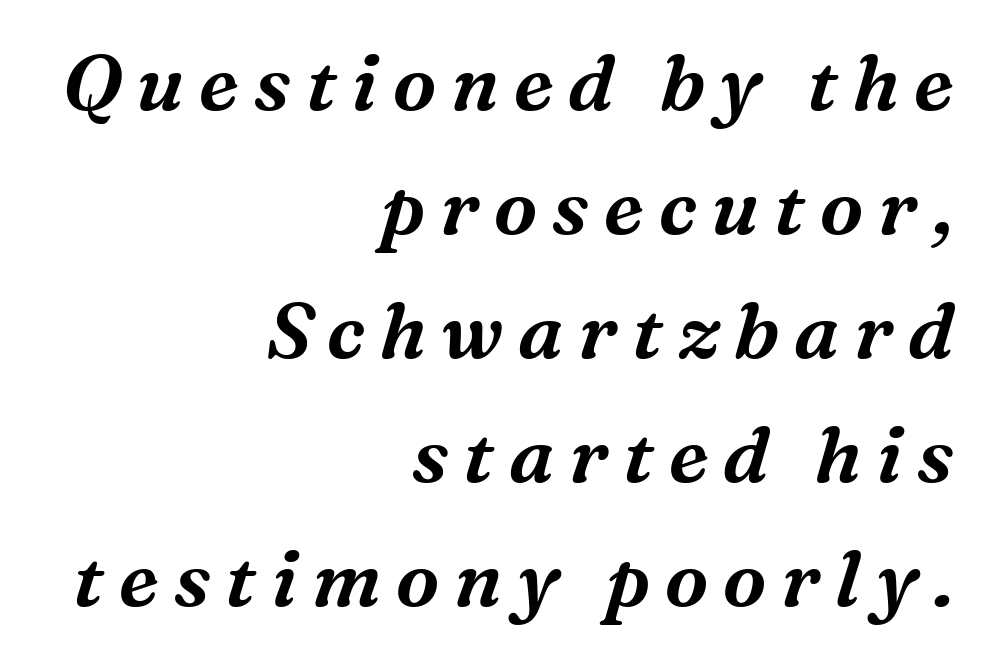
Proportional: the letters do not fall into vertical columns. How would I describe the line gaps? Plain and ordinary. Note: serifs present on the glyphs. The letters are slanted; this is an italic face. Glance below the letters and you will spot only blank space. A flush-right, rag-left setting is used for this passage.
